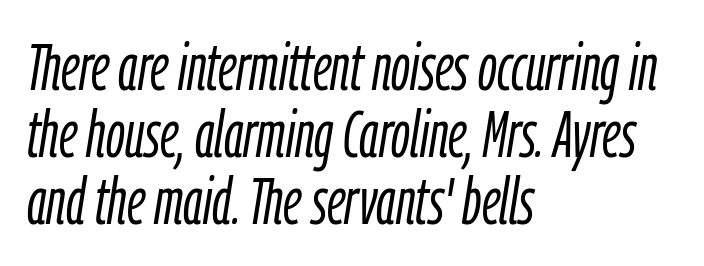
{"italic": "yes", "lean": "right", "slant_degrees": 9, "bold": "no", "weight": "light", "width": "condensed", "stroke_contrast": "low", "x_height": "medium", "monospaced": "no", "underline": "no", "align": "left", "line_spacing": "tight", "line_spacing_ratio": 1.03, "letter_spacing": "normal", "letter_spacing_em": 0.0, "glyph_px": 65}
